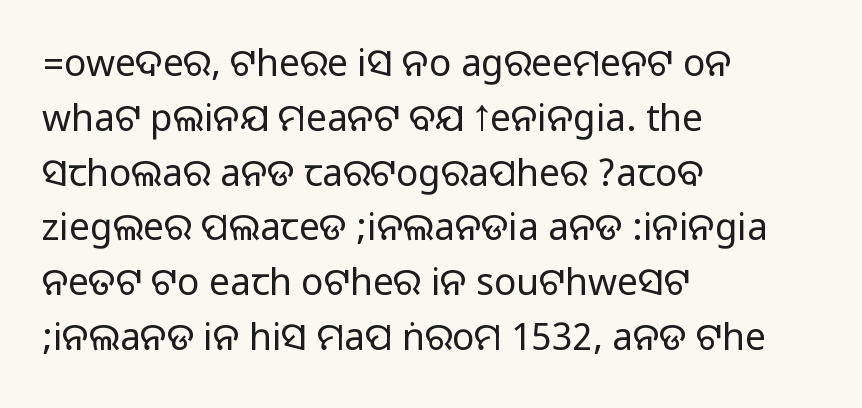
The image shows 37 px sans-serif type, upright; set left-aligned, normal line spacing (1.48x), normal letter spacing, not underlined; medium stroke contrast.
